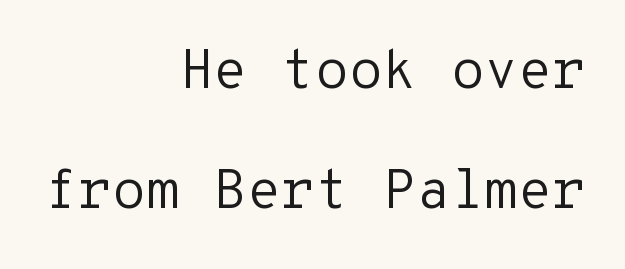
The image shows 55 px regular-weight sans-serif type, upright, monospaced; set right-aligned, loose line spacing (2.18x), normal letter spacing, not underlined; low stroke contrast and a medium x-height.
